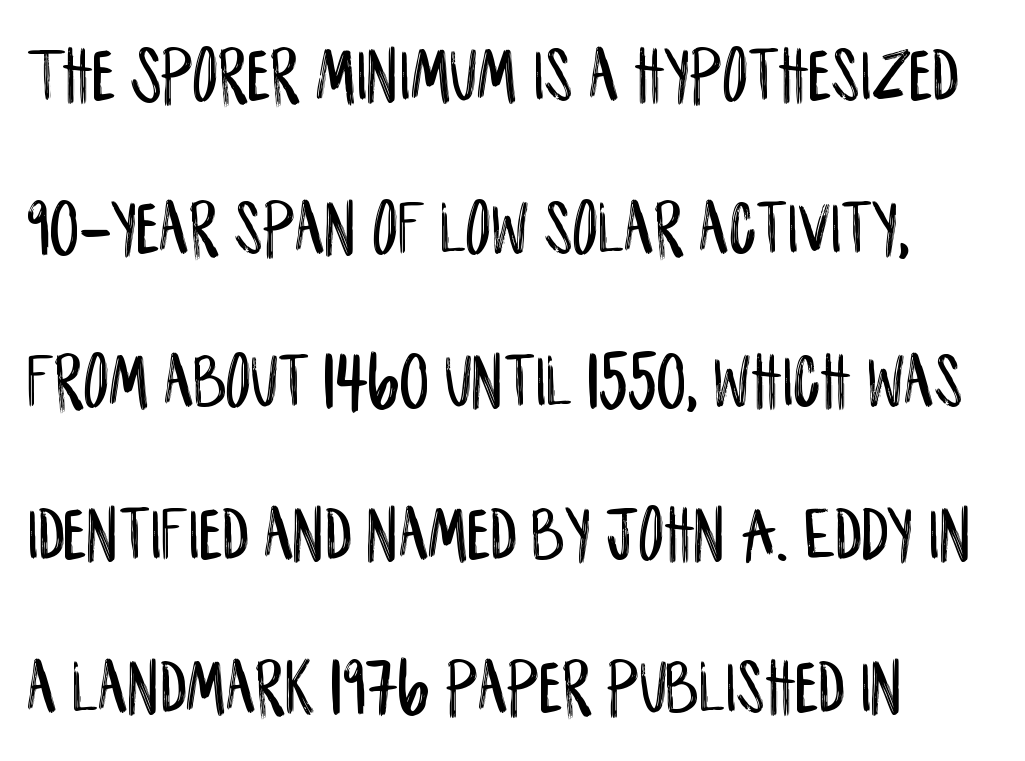
{"serif": "no", "italic": "no", "width": "condensed", "stroke_contrast": "low", "x_height": "large", "monospaced": "no", "underline": "no", "line_spacing": "loose", "line_spacing_ratio": 1.96, "letter_spacing": "normal", "letter_spacing_em": 0.0, "glyph_px": 78}
